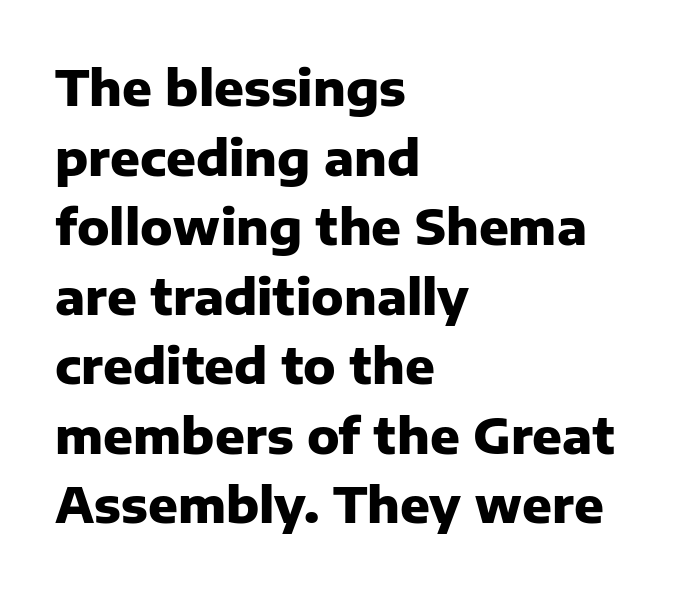
Italic: no, the glyphs are upright roman. Casual observation: everything's shoved over to the left. The rendering uses natural spacing where letterforms have individual widths. You can tell from the bare stems that sans-serif type was used. These lines keep a tight, regular rhythm from letter to letter.
